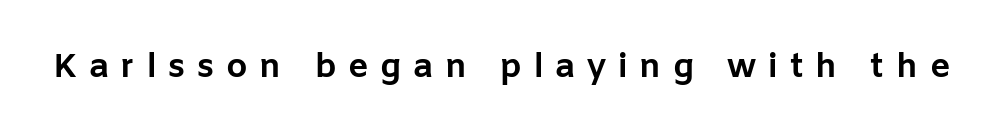
{"serif": "no", "italic": "no", "bold": "yes", "weight": "bold", "width": "normal", "stroke_contrast": "low", "x_height": "medium", "monospaced": "no", "underline": "no", "letter_spacing": "wide", "letter_spacing_em": 0.35, "glyph_px": 34}
